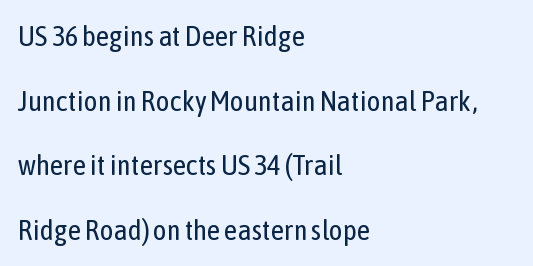
{"serif": "no", "italic": "no", "bold": "no", "weight": "regular", "width": "condensed", "stroke_contrast": "low", "x_height": "medium", "monospaced": "no", "underline": "no", "align": "left", "line_spacing": "loose", "line_spacing_ratio": 2.23, "letter_spacing": "normal", "letter_spacing_em": 0.0, "glyph_px": 29}
